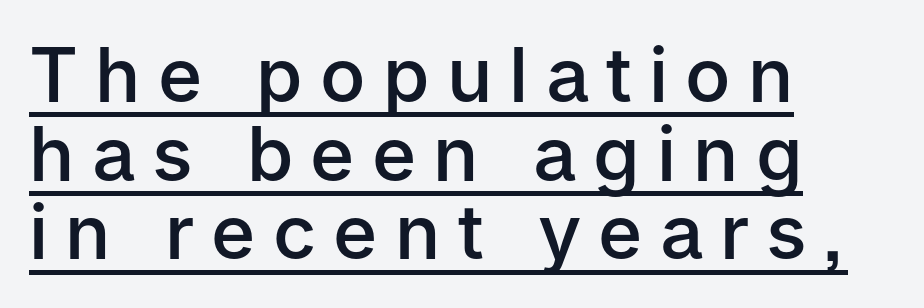
Q: Is the text bold? A: Semi-bold.
Q: Is the text italic (slanted)? A: No, it is upright.
Q: Is the typeface a serif or a sans-serif typeface? A: Sans-serif.
Q: Is the text underlined? A: Yes.
Q: How is the paragraph aligned? A: Left-aligned.
Q: Is the spacing between letters normal or unusually wide? A: Unusually wide.
Q: Is the spacing between lines tight, normal or loose? A: Tight.
Q: Width (condensed, normal, or wide)? A: Normal.
Q: Stroke contrast? A: Low.
Q: x-height? A: Medium.
Q: Monospaced? A: No.
